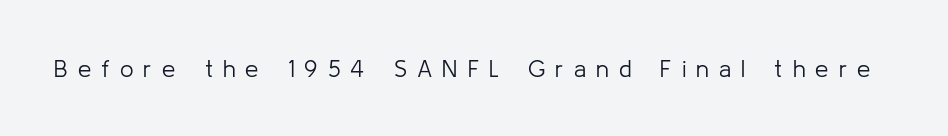
Q: Is the text bold? A: No.
Q: Is the text italic (slanted)? A: No, it is upright.
Q: Is the text underlined? A: No.
Q: Is the spacing between letters normal or unusually wide? A: Unusually wide.
